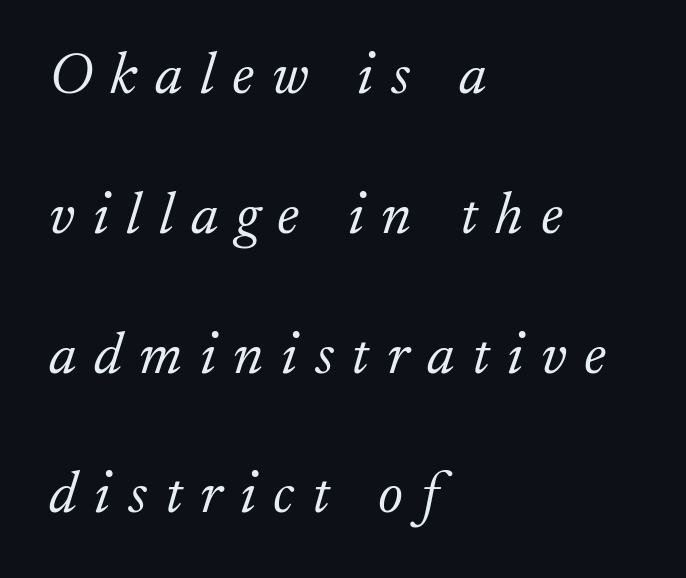
Whoever set this chose breathing room over compactness in the vertical rhythm. The strokes carry an ordinary text weight at most. Look at the bottom of the vertical strokes: they flare into serifs here. Looks like regular typesetting: each glyph gets only the width it needs.
